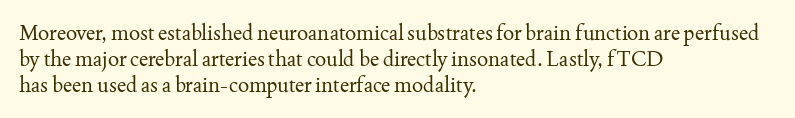
Visually the block forms a straight wall on the left and a jagged coastline on the right. This sample uses plain, unmodified letter spacing. The face looks like a standard text weight, possibly lighter. Check under the words: just untouched page. Does the lettering tilt? It doesn't — this is upright.
